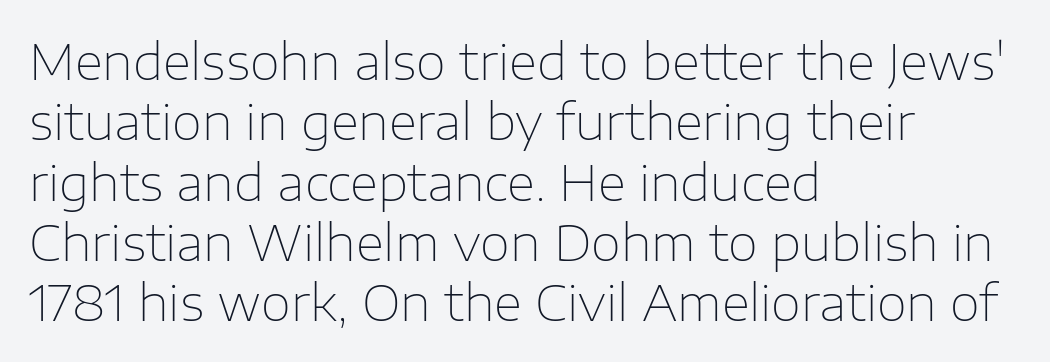
The image shows 49 px thin sans-serif type, upright; set left-aligned, line spacing 1.23x, normal letter spacing, not underlined; low stroke contrast and a medium x-height.
